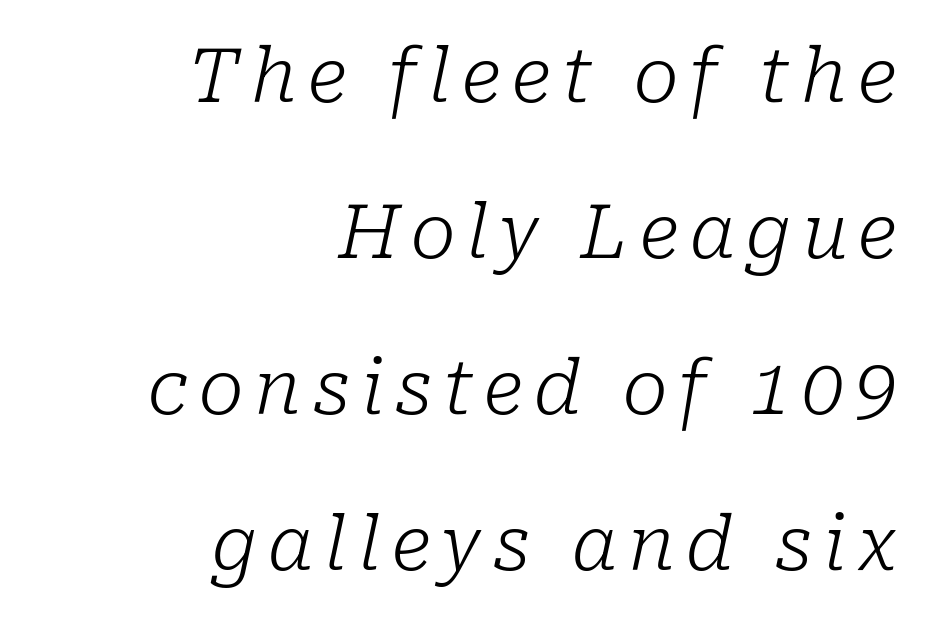
Q: Is the text bold? A: No.
Q: Is the text italic (slanted)? A: Yes, it leans right by about 10 degrees.
Q: Is the typeface a serif or a sans-serif typeface? A: Serif.
Q: Is the text underlined? A: No.
Q: How is the paragraph aligned? A: Right-aligned.
Q: Is the spacing between lines tight, normal or loose? A: Loose.
Q: Width (condensed, normal, or wide)? A: Normal.
Q: Stroke contrast? A: Low.
Q: x-height? A: Medium.
Q: Monospaced? A: No.
